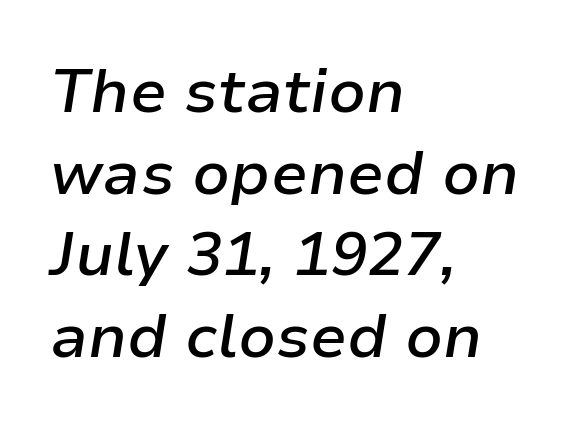
In terms of letterspacing, this is plain default setting. Vertical spacing — default. Italic: yes, the glyphs are oblique. Descender tails drop into unmarked territory.
